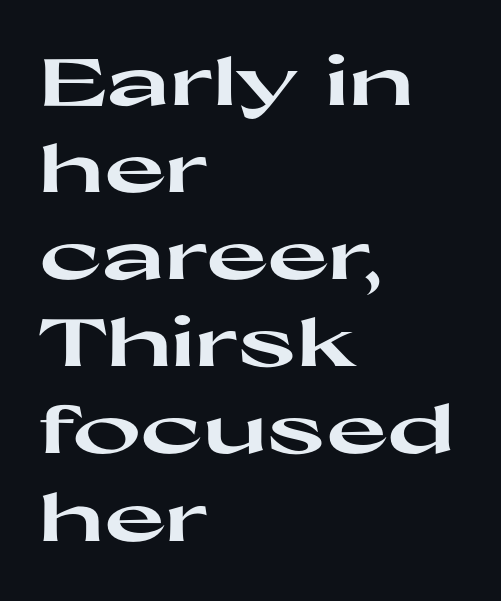
Q: Is the text bold? A: Yes.
Q: Is the text italic (slanted)? A: No, it is upright.
Q: Is the typeface a serif or a sans-serif typeface? A: Sans-serif.
Q: Is the text underlined? A: No.
Q: How is the paragraph aligned? A: Left-aligned.
Q: Is the spacing between letters normal or unusually wide? A: Normal.
Q: Is the spacing between lines tight, normal or loose? A: Normal.
Q: Width (condensed, normal, or wide)? A: Wide.
Q: Stroke contrast? A: High.
Q: x-height? A: Medium.
Q: Monospaced? A: No.
